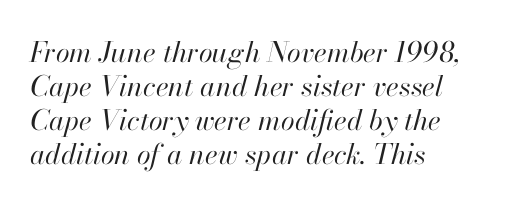
These lines are rendered in a variable-pitch font. This sample uses an oblique cut, with every glyph tilted off the vertical. Students, note that the glyphs here touch the page at normal intervals. The lines in this sample share a left origin and differ only in where they stop.
